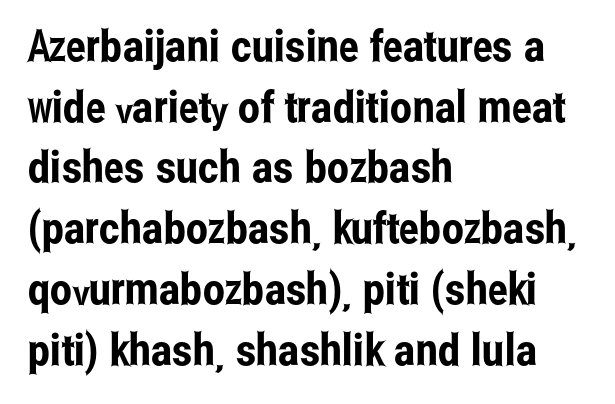
Q: Is the text italic (slanted)? A: No, it is upright.
Q: Is the typeface a serif or a sans-serif typeface? A: Sans-serif.
Q: Is the text underlined? A: No.
Q: How is the paragraph aligned? A: Left-aligned.
Q: Is the spacing between letters normal or unusually wide? A: Normal.
Q: Is the spacing between lines tight, normal or loose? A: Normal.
Q: Width (condensed, normal, or wide)? A: Condensed.
Q: Stroke contrast? A: Low.
Q: x-height? A: Medium.
Q: Monospaced? A: No.
